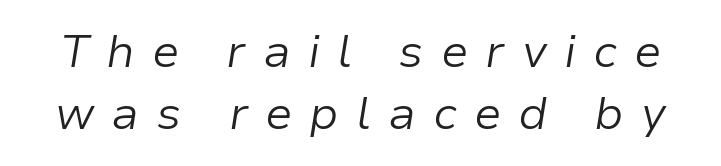
The image shows 46 px light type, italic (leaning right); set normal line spacing (1.34x), unusually wide letter spacing (+0.37 em), not underlined; low stroke contrast and a medium x-height.
